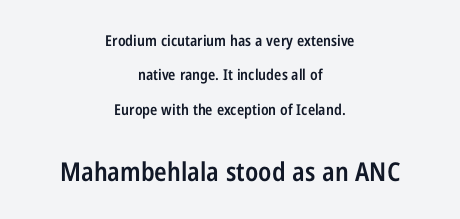
The image shows 26 px text type, upright; set centered, loose line spacing (2.3x), normal letter spacing, not underlined; the second (bottom) block is 1.73x larger.
